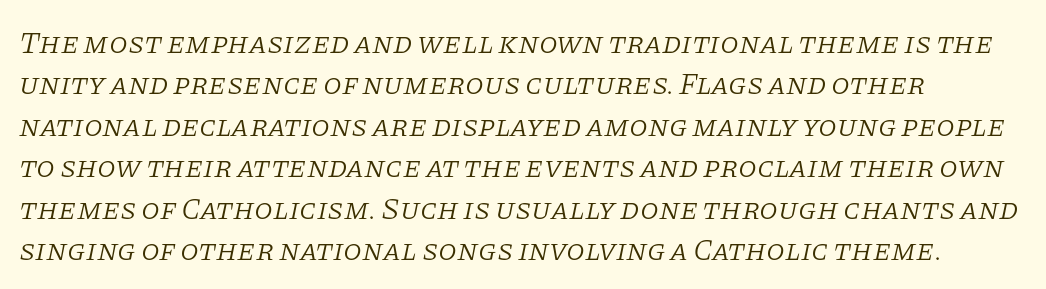
{"serif": "yes", "italic": "yes", "lean": "right", "slant_degrees": 11, "bold": "no", "weight": "light", "width": "normal", "stroke_contrast": "low", "x_height": "large", "monospaced": "no", "underline": "no", "align": "left", "line_spacing": "normal", "line_spacing_ratio": 1.38, "letter_spacing": "normal", "letter_spacing_em": 0.0, "glyph_px": 30}
